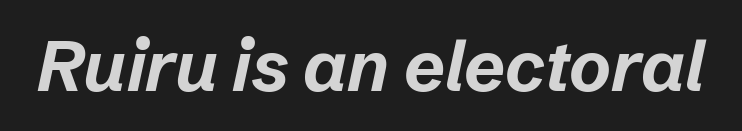
The image shows 71 px bold type, italic (leaning right); set normal letter spacing, not underlined; low stroke contrast and a medium x-height.
